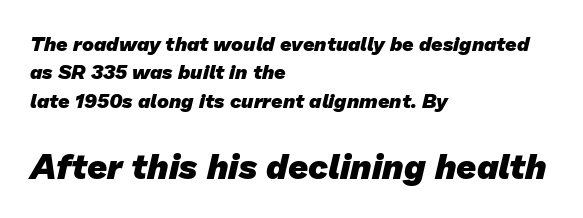
Look at the stroke-to-counter ratio: heavy, a bold. The space directly below the letters is spotless. Letterform terminals end flat and unadorned throughout the passage. These lines are rendered in a variable-pitch font. This rendering leaves character spacing at its baseline value. The typesetter chose a ragged-right arrangement here.
